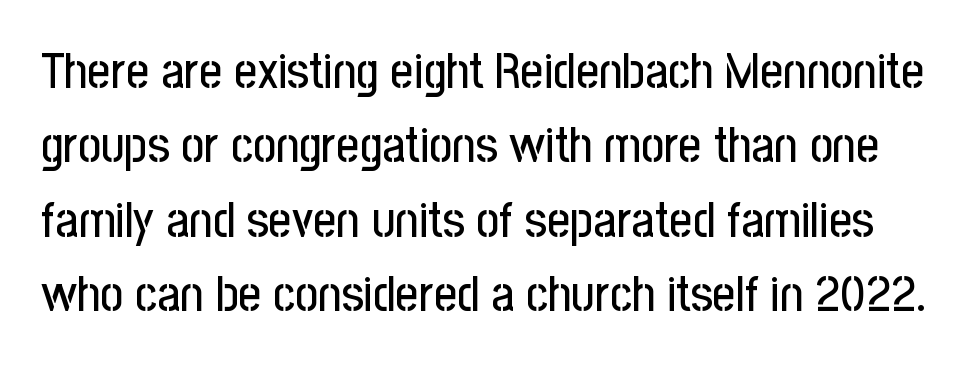
The image shows 50 px condensed sans-serif type, upright; set normal line spacing (1.49x), normal letter spacing, not underlined; low stroke contrast and a medium x-height.
